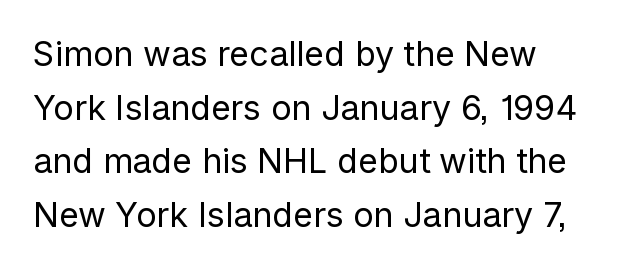
The image shows 34 px regular-weight sans-serif type, upright; set left-aligned, normal line spacing (1.58x), normal letter spacing, not underlined; low stroke contrast and a medium x-height.
